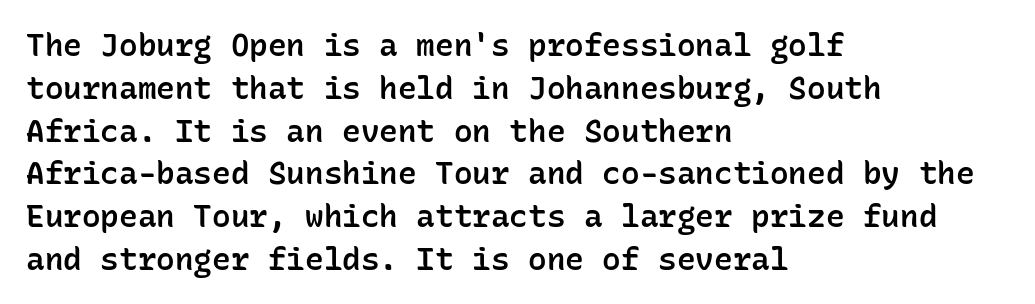
{"serif": "no", "italic": "no", "bold": "semi", "weight": "semibold", "width": "normal", "stroke_contrast": "low", "x_height": "medium", "monospaced": "yes", "underline": "no", "align": "left", "line_spacing": "normal", "line_spacing_ratio": 1.38, "letter_spacing": "normal", "letter_spacing_em": 0.0, "glyph_px": 31}
